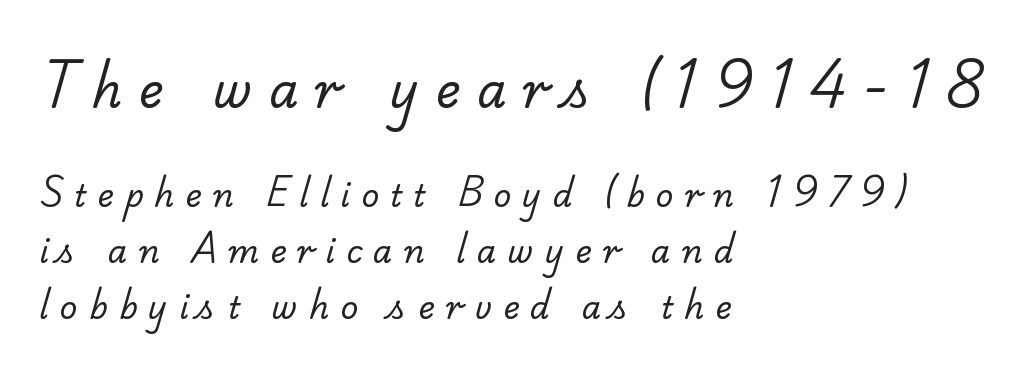
Q: Is the text bold? A: No.
Q: Is the text underlined? A: No.
Q: How is the paragraph aligned? A: Left-aligned.
Q: Is the spacing between letters normal or unusually wide? A: Unusually wide.
Q: Which block of text is set in a larger size, the first (top) or the second (bottom)? A: The first (top) one.
Q: Width (condensed, normal, or wide)? A: Normal.
Q: Stroke contrast? A: Low.
Q: x-height? A: Small.
Q: Monospaced? A: No.
